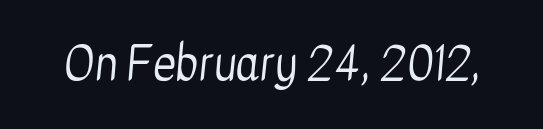
The image shows 45 px regular-weight, condensed sans-serif type; set normal letter spacing, not underlined; low stroke contrast and a medium x-height.
